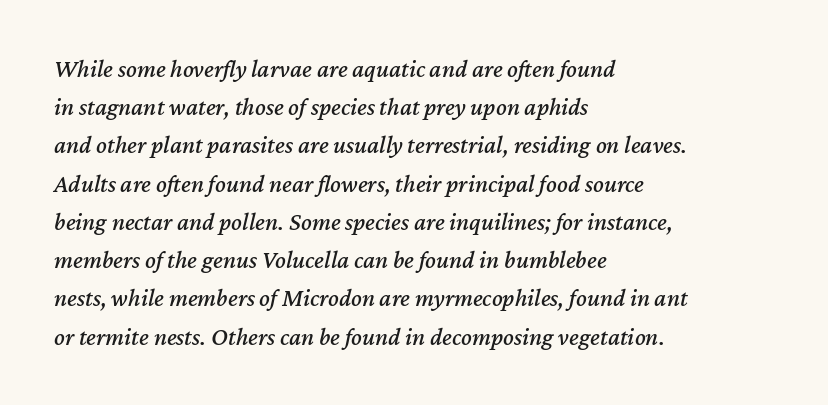
The image shows 25 px text type, italic (leaning right); set left-aligned, normal line spacing (1.53x), normal letter spacing, not underlined.
